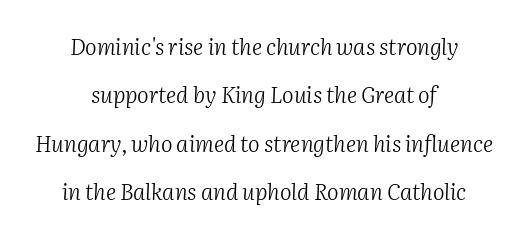
{"italic": "yes", "lean": "right", "slant_degrees": 2, "bold": "no", "underline": "no", "align": "center", "line_spacing": "loose", "line_spacing_ratio": 2.2, "letter_spacing": "normal", "letter_spacing_em": 0.0, "glyph_px": 22}
